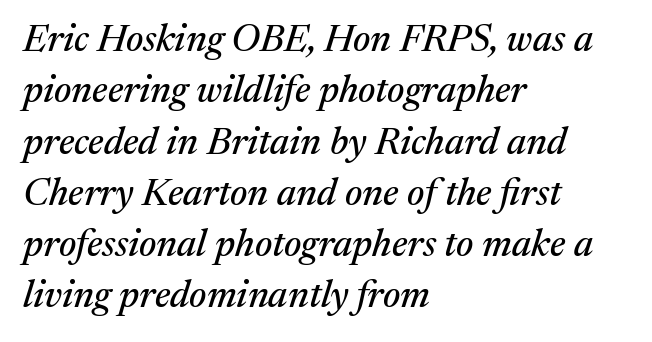
The image shows 38 px serif type, italic (leaning right); set left-aligned, normal line spacing (1.35x), normal letter spacing, not underlined; medium stroke contrast and a medium x-height.
